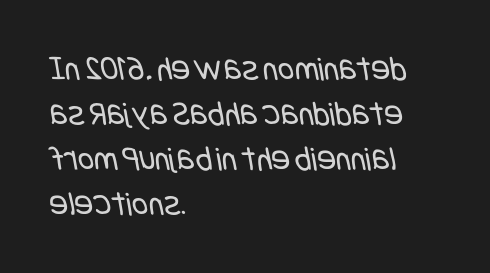
Lines of text with bare space underneath. Rows of type keep a routine distance in the vertical direction. Unbolded letterforms with no extra heft. I'd call this a sans setting — the letters go barefoot. Each word holds together tightly as a unit, with standard inter-letter gaps. Alignment: flush left.
